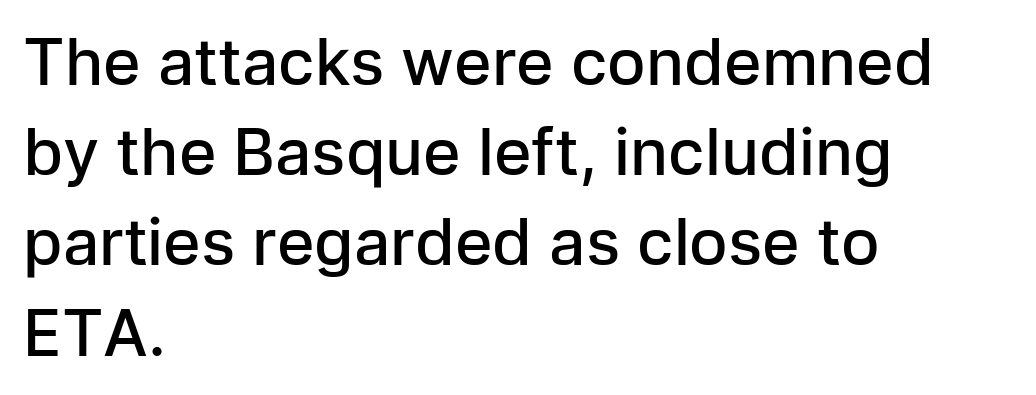
The image shows 64 px semibold sans-serif type, upright; set left-aligned, normal line spacing (1.41x), normal letter spacing, not underlined; low stroke contrast and a medium x-height.
